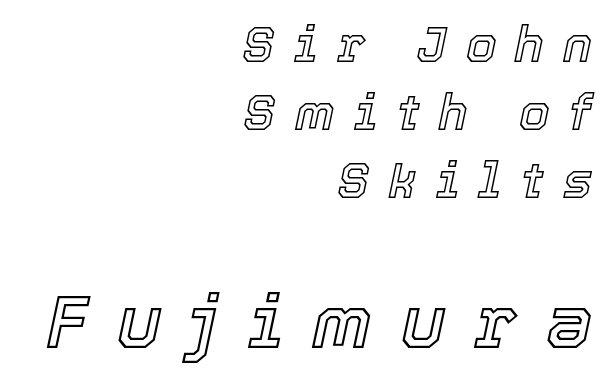
{"italic": "yes", "lean": "right", "slant_degrees": 12, "width": "normal", "x_height": "medium", "monospaced": "no", "underline": "no", "align": "right", "line_spacing": "normal", "line_spacing_ratio": 1.39, "letter_spacing": "wide", "letter_spacing_em": 0.39, "larger_block": "second", "size_ratio": 1.51, "glyph_px": 74}
